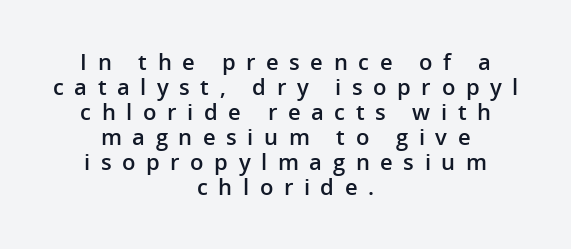
The image shows 22 px text type, upright; set centered, tight line spacing (1.14x), unusually wide letter spacing (+0.48 em), not underlined.
